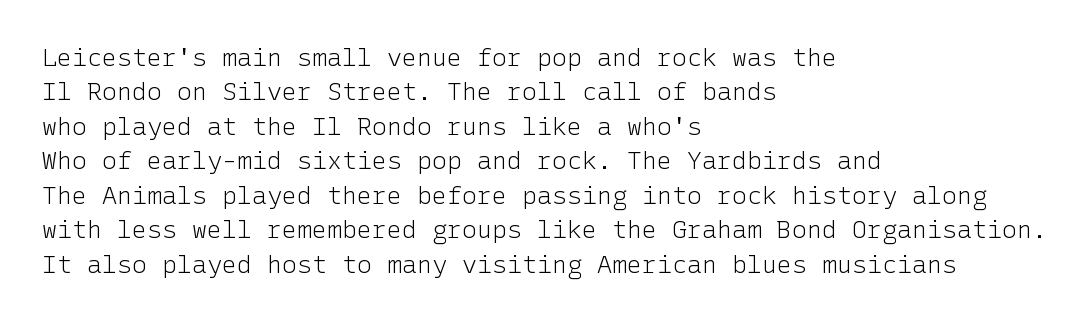
Spacing between characters is what you'd get straight out of the box. The passage shown is not underscored anywhere. The lines in this sample share a left origin and differ only in where they stop. The lines sit at an ordinary, default distance from one another. Is the type heavy? It reads as light-to-regular instead.
